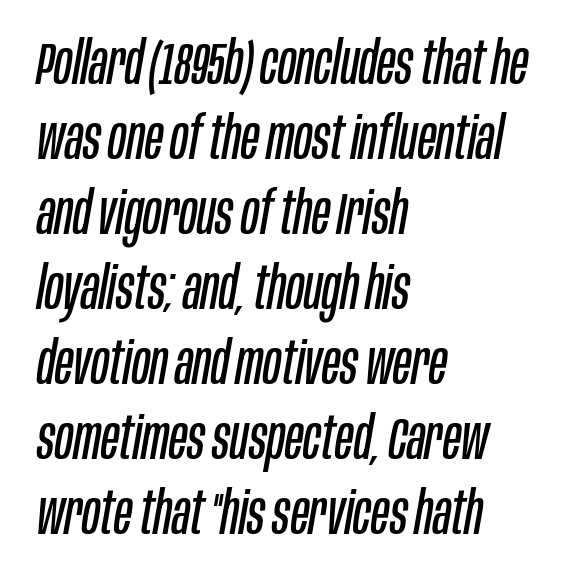
Would a proofreader flag this as italicized? Yes. The rendering keeps characters at their native spacing. Caption: multi-line text, flush left, ragged right. Looks like regular typesetting: each glyph gets only the width it needs.
